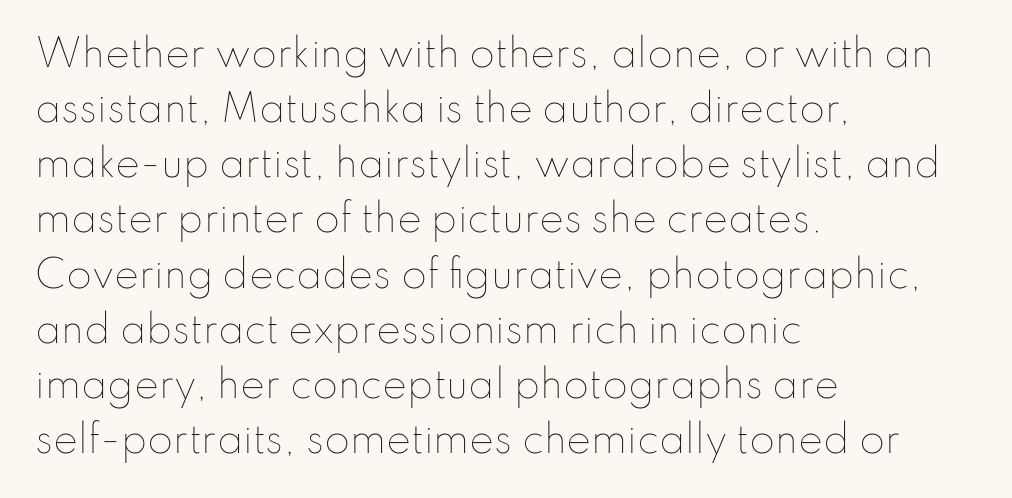
The image shows 37 px thin type, upright; set left-aligned, normal line spacing (1.49x), normal letter spacing, not underlined; low stroke contrast and a small x-height.
